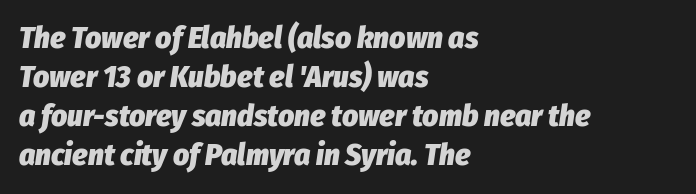
A typesetter would call this zero additional tracking. What weight is shown? A full bold with thick strokes. Is this a fixed-width face? No — the glyphs have proportional, varying widths. This rendering uses left alignment, leaving the right contour irregular. If you measured baseline to baseline, you'd find a middling distance. The string is rendered with underlining switched off.
